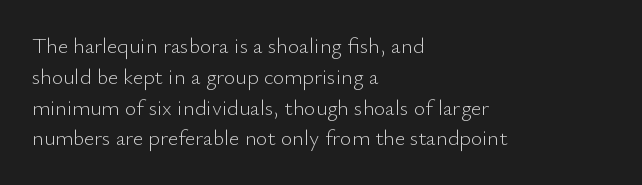
Summary of vertical rhythm: regular, with standard interline spacing. Short note: letters normally spaced. The font's upright variant was chosen for this text. Casual observation: everything's shoved over to the left.
